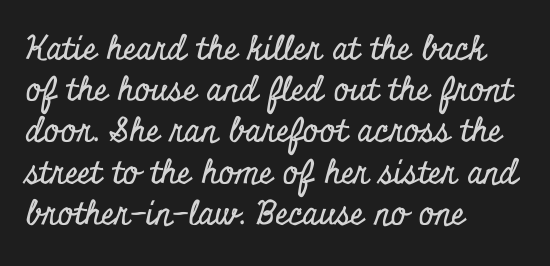
Look at the tracking — it's just the regular setting, nothing added. Does the leading feel generous? No, just average. The area under the type is left untouched. A classic flush-left, rag-right setting is used for this passage.
